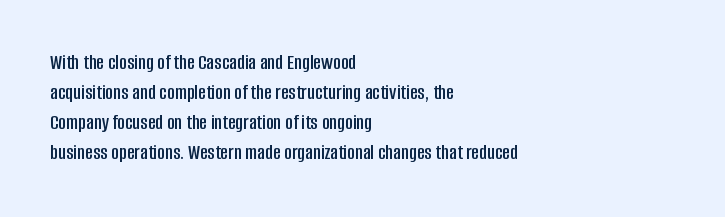
The image shows 21 px text type, upright; set left-aligned, normal line spacing (1.43x), normal letter spacing, not underlined.
